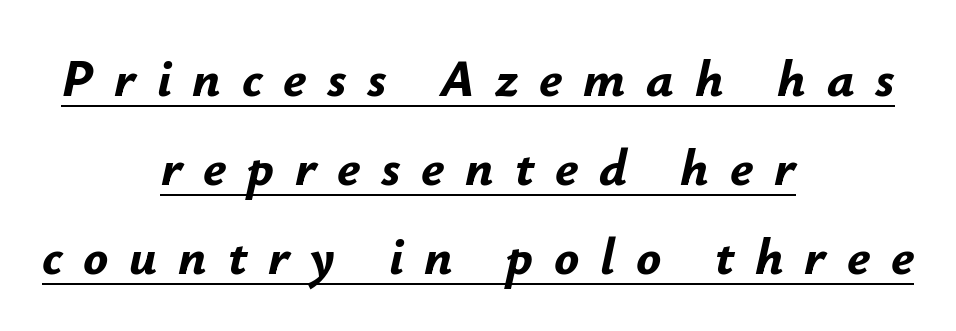
The image shows 52 px bold type, italic (leaning right); set centered, line spacing 1.71x, unusually wide letter spacing (+0.4 em), underlined; low stroke contrast and a small x-height.
